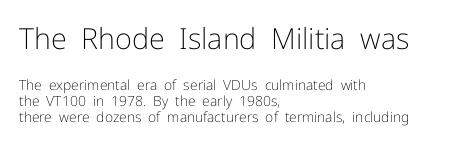
The image shows 29 px light sans-serif type, upright; set left-aligned, tight line spacing (1.13x), normal letter spacing, not underlined; the first (top) block is 2.07x larger; low stroke contrast and a medium x-height.
